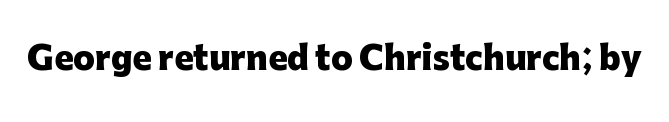
Q: Is the text bold? A: Yes.
Q: Is the text italic (slanted)? A: No, it is upright.
Q: Is the typeface a serif or a sans-serif typeface? A: Sans-serif.
Q: Is the text underlined? A: No.
Q: Is the spacing between letters normal or unusually wide? A: Normal.
Q: Width (condensed, normal, or wide)? A: Normal.
Q: Stroke contrast? A: Low.
Q: x-height? A: Medium.
Q: Monospaced? A: No.
